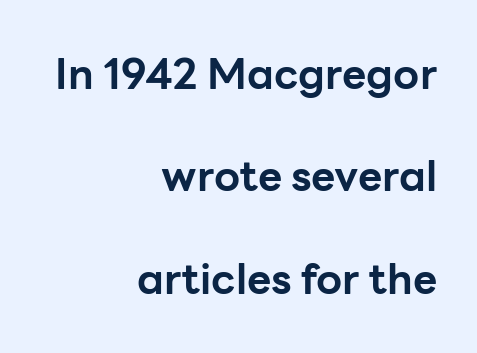
{"serif": "no", "italic": "no", "bold": "yes", "weight": "bold", "width": "normal", "stroke_contrast": "low", "x_height": "medium", "monospaced": "no", "underline": "no", "align": "right", "line_spacing": "loose", "line_spacing_ratio": 2.44, "letter_spacing": "normal", "letter_spacing_em": 0.0, "glyph_px": 42}
